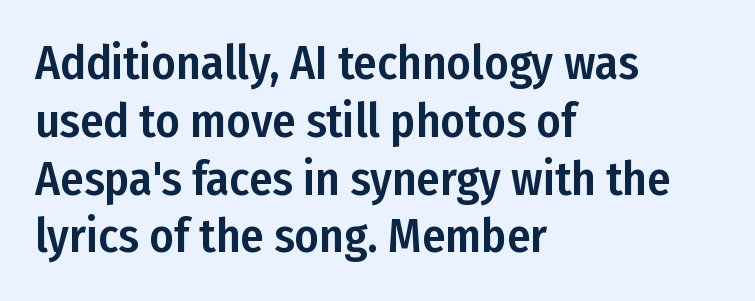
Q: Is the text italic (slanted)? A: No, it is upright.
Q: Is the typeface a serif or a sans-serif typeface? A: Sans-serif.
Q: Is the text underlined? A: No.
Q: How is the paragraph aligned? A: Left-aligned.
Q: Is the spacing between letters normal or unusually wide? A: Normal.
Q: Width (condensed, normal, or wide)? A: Condensed.
Q: Stroke contrast? A: Low.
Q: x-height? A: Medium.
Q: Monospaced? A: No.
